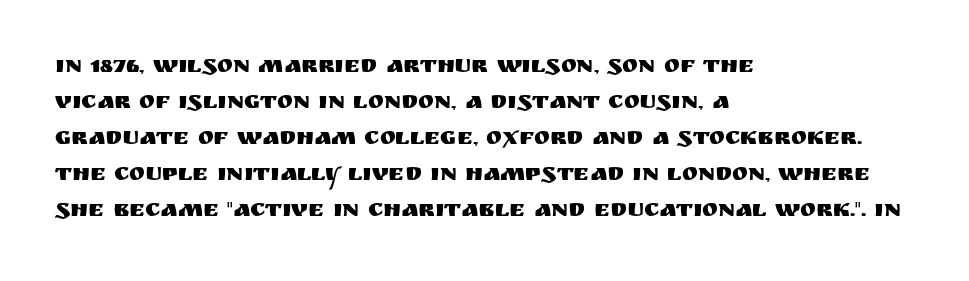
You can tell it's not italic because the verticals are truly vertical. Whoever set this chose a conventional vertical rhythm. The line texture is even and compact thanks to regular tracking. Each row of text sits above clean, open space.
